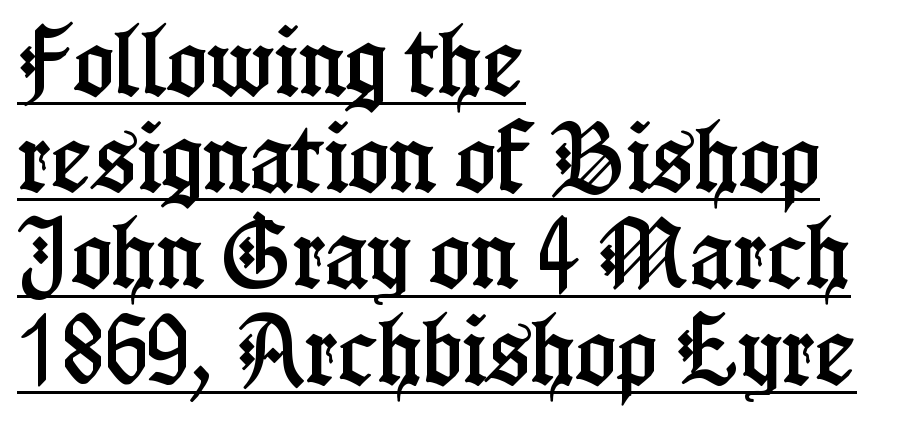
The image shows 77 px condensed serif type, upright; set left-aligned, normal line spacing (1.25x), normal letter spacing, underlined; low stroke contrast and a medium x-height.
